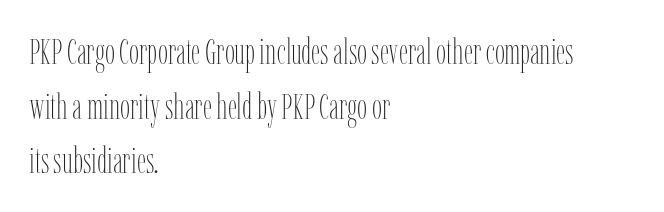
The image shows 36 px thin, condensed type, upright; set left-aligned, normal line spacing (1.52x), normal letter spacing, not underlined; low stroke contrast and a medium x-height.
